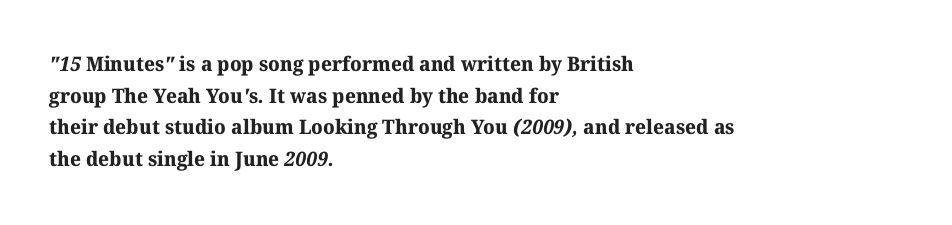
Q: Is the text bold? A: Yes.
Q: Is the text underlined? A: No.
Q: How is the paragraph aligned? A: Left-aligned.
Q: Is the spacing between letters normal or unusually wide? A: Normal.
Q: Is the spacing between lines tight, normal or loose? A: Normal.
